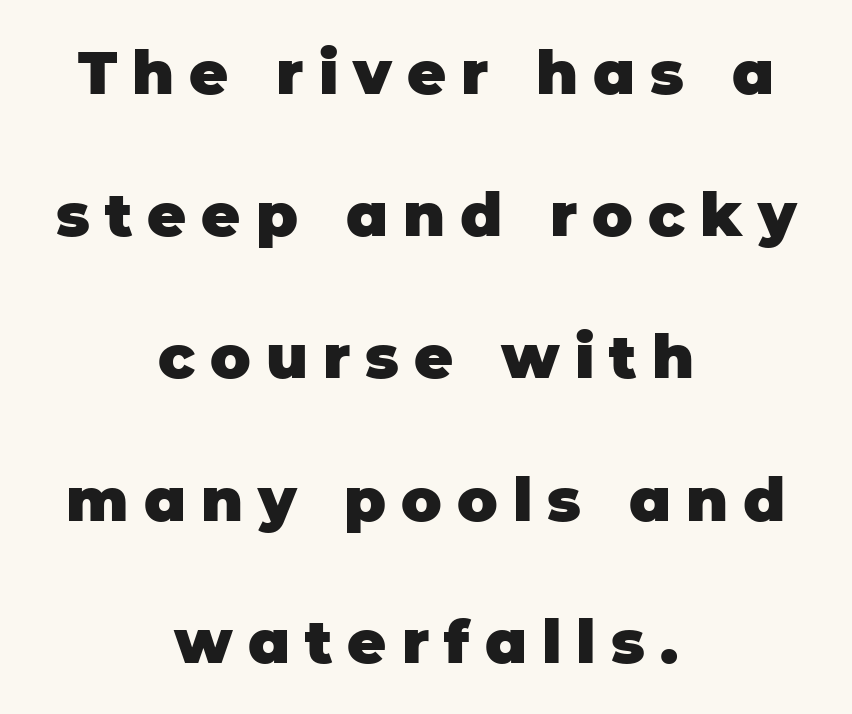
{"serif": "no", "italic": "no", "bold": "yes", "weight": "heavy", "width": "normal", "stroke_contrast": "low", "x_height": "large", "monospaced": "no", "underline": "no", "align": "center", "line_spacing": "loose", "line_spacing_ratio": 2.37, "letter_spacing": "wide", "letter_spacing_em": 0.25, "glyph_px": 60}
